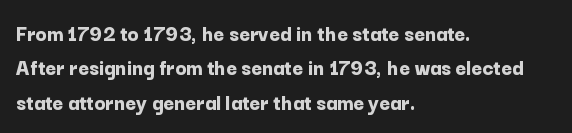
The image shows 23 px bold type, upright; set left-aligned, normal line spacing (1.49x), normal letter spacing, not underlined.
